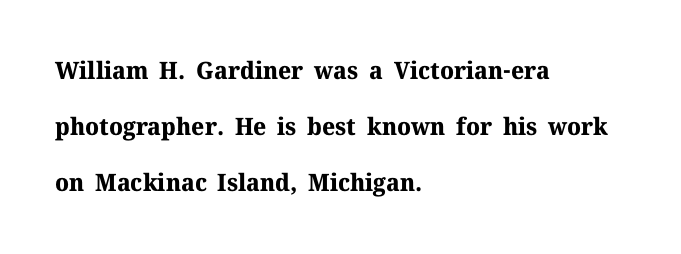
{"italic": "no", "bold": "yes", "underline": "no", "align": "left", "line_spacing": "loose", "line_spacing_ratio": 2.33, "letter_spacing": "normal", "letter_spacing_em": 0.0, "glyph_px": 24}
